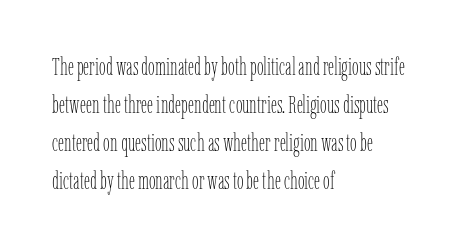
Q: Is the text bold? A: No.
Q: Is the text italic (slanted)? A: No, it is upright.
Q: Is the text underlined? A: No.
Q: How is the paragraph aligned? A: Left-aligned.
Q: Is the spacing between letters normal or unusually wide? A: Normal.
Q: Is the spacing between lines tight, normal or loose? A: Normal.
